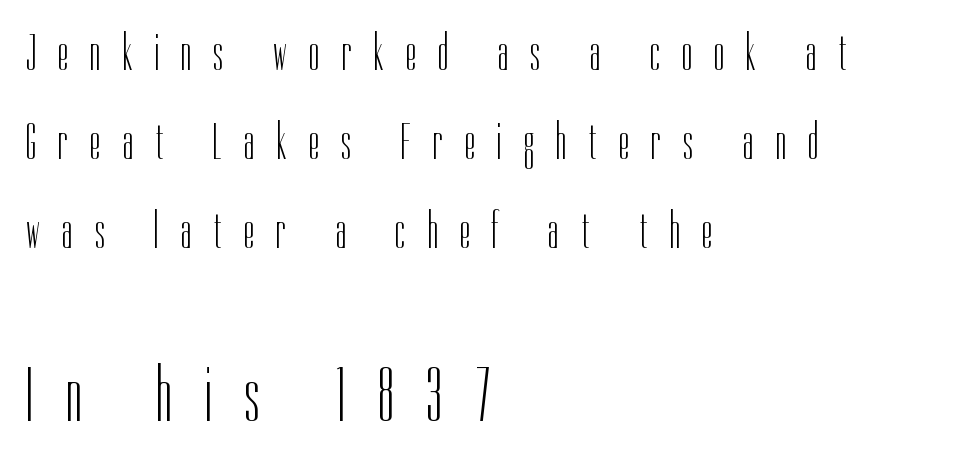
Loose tracking; the words dissolve into strings of separated letters. No extra ink here — the face is not bold. Do the characters align in a grid? No, the font is proportional. Note: no serifs on the glyphs. The composition opens small and finishes big. Short and long lines alike share a common starting point at left.
